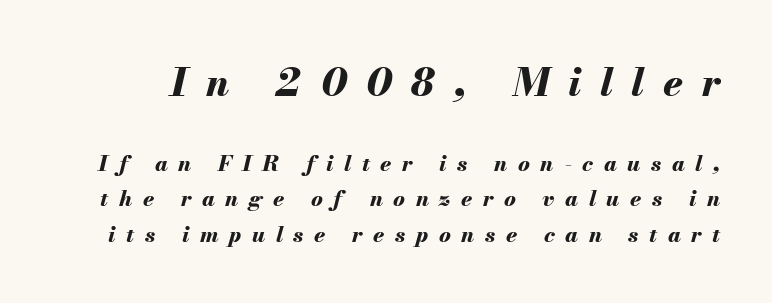
{"italic": "yes", "lean": "right", "slant_degrees": 13, "bold": "yes", "weight": "bold", "width": "normal", "stroke_contrast": "medium", "x_height": "small", "monospaced": "no", "underline": "no", "line_spacing": "normal", "line_spacing_ratio": 1.61, "letter_spacing": "wide", "letter_spacing_em": 0.48, "larger_block": "first", "size_ratio": 1.77, "glyph_px": 39}
